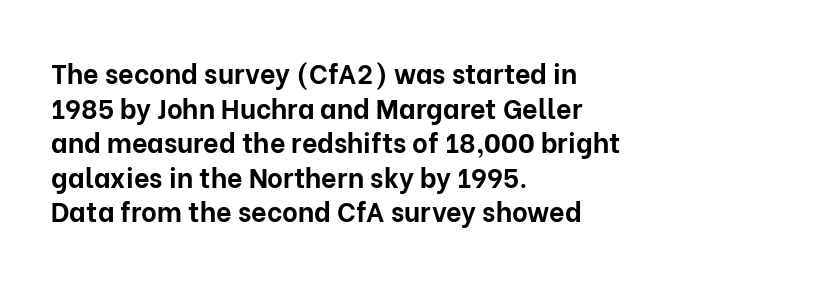
The image shows 27 px bold type, upright; set left-aligned, normal line spacing (1.28x), normal letter spacing, not underlined.
